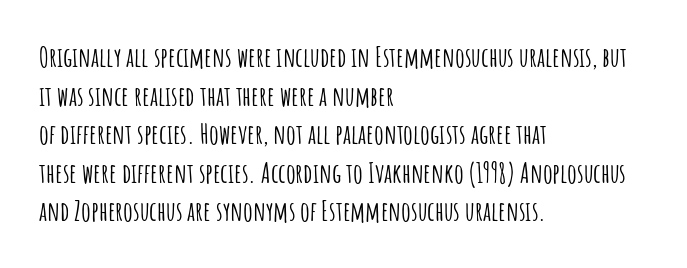
The image shows 27 px text type, upright; set left-aligned, normal line spacing (1.43x), normal letter spacing, not underlined.
